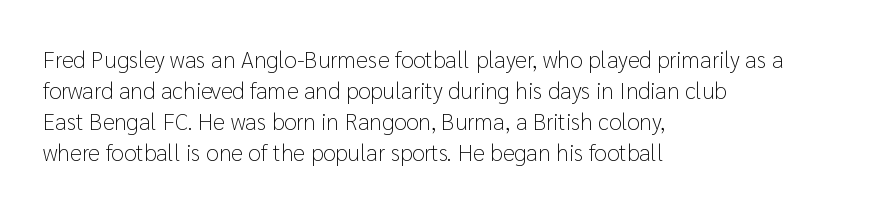
Posture: upright roman. The ragged edge is on the right, which tells us the setting is flush left. Reading down the column, the eye jumps a familiar distance to each next line. The specimen omits any rule beneath the text block's lines. The face looks like a standard text weight, possibly lighter.
